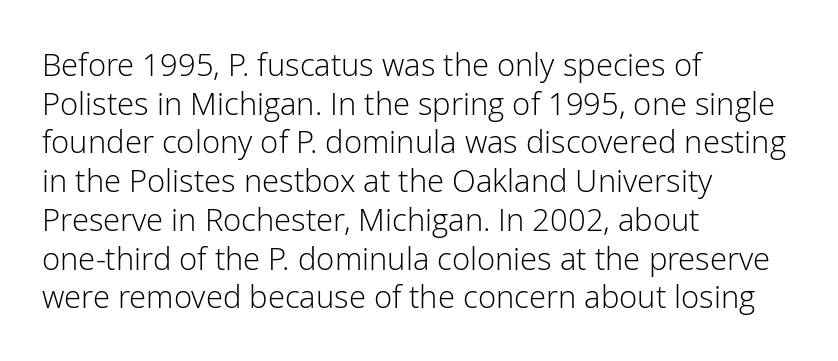
Q: Is the text bold? A: No.
Q: Is the text italic (slanted)? A: No, it is upright.
Q: Is the typeface a serif or a sans-serif typeface? A: Sans-serif.
Q: Is the text underlined? A: No.
Q: How is the paragraph aligned? A: Left-aligned.
Q: Is the spacing between letters normal or unusually wide? A: Normal.
Q: Is the spacing between lines tight, normal or loose? A: Normal.
Q: Width (condensed, normal, or wide)? A: Normal.
Q: Stroke contrast? A: Low.
Q: x-height? A: Medium.
Q: Monospaced? A: No.
